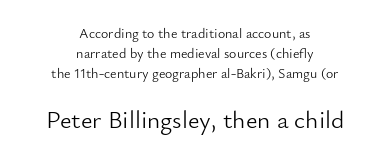
Q: Is the text bold? A: No.
Q: Is the text italic (slanted)? A: No, it is upright.
Q: Is the text underlined? A: No.
Q: How is the paragraph aligned? A: Centered.
Q: Is the spacing between letters normal or unusually wide? A: Normal.
Q: Is the spacing between lines tight, normal or loose? A: Normal.
Q: Which block of text is set in a larger size, the first (top) or the second (bottom)? A: The second (bottom) one.
